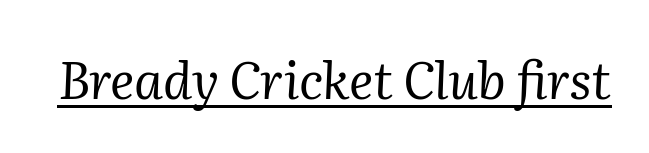
{"serif": "yes", "italic": "yes", "lean": "right", "slant_degrees": 2, "bold": "no", "weight": "regular", "width": "normal", "stroke_contrast": "medium", "x_height": "medium", "monospaced": "no", "underline": "yes", "letter_spacing": "normal", "letter_spacing_em": 0.0, "glyph_px": 51}
